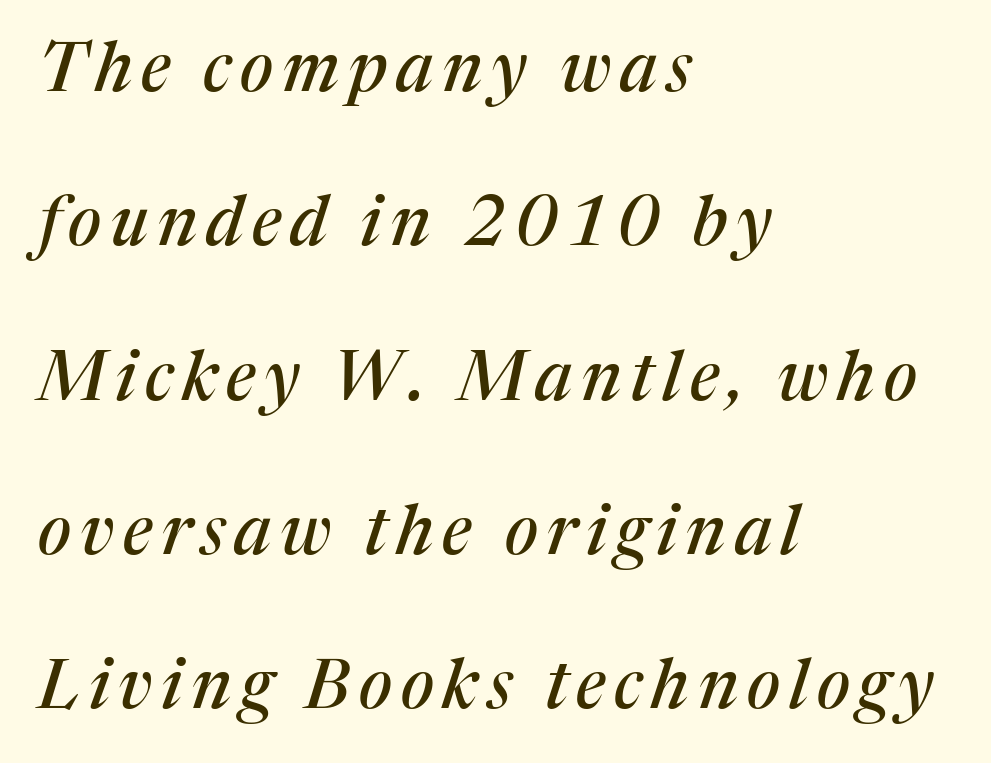
The image shows 68 px serif type, italic (leaning right); set left-aligned, loose line spacing (2.27x), not underlined; medium stroke contrast and a medium x-height.
